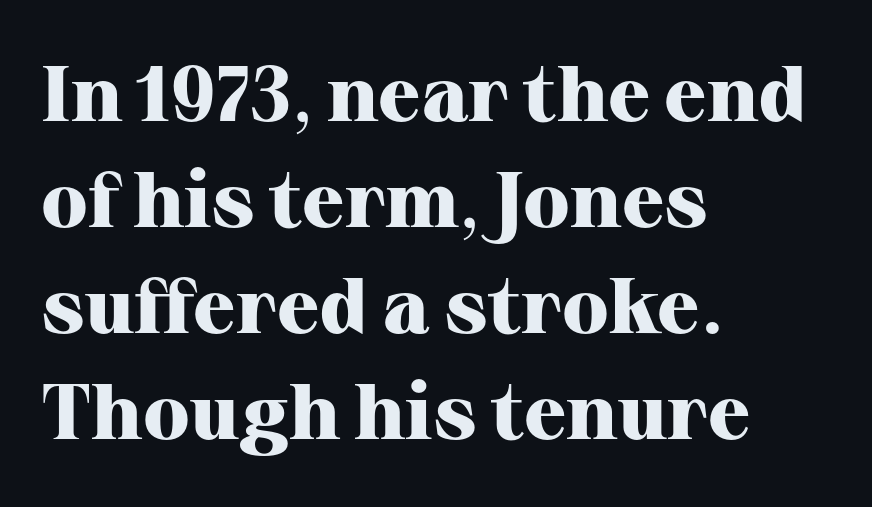
The image shows 78 px heavy serif type, upright; set left-aligned, normal line spacing (1.36x), normal letter spacing, not underlined; high stroke contrast and a medium x-height.
